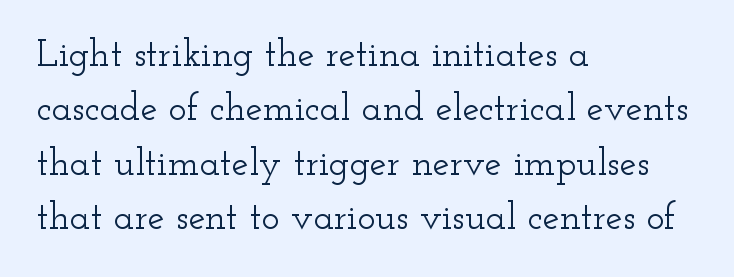
Q: Is the text italic (slanted)? A: No, it is upright.
Q: Is the typeface a serif or a sans-serif typeface? A: Serif.
Q: Is the text underlined? A: No.
Q: How is the paragraph aligned? A: Left-aligned.
Q: Is the spacing between letters normal or unusually wide? A: Normal.
Q: Is the spacing between lines tight, normal or loose? A: Normal.
Q: Width (condensed, normal, or wide)? A: Wide.
Q: Stroke contrast? A: Low.
Q: x-height? A: Small.
Q: Monospaced? A: No.
